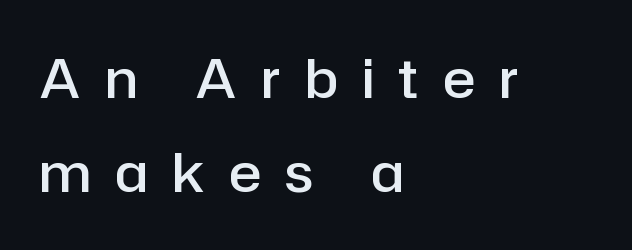
Q: Is the text bold? A: Semi-bold.
Q: Is the text italic (slanted)? A: No, it is upright.
Q: Is the typeface a serif or a sans-serif typeface? A: Sans-serif.
Q: Is the text underlined? A: No.
Q: How is the paragraph aligned? A: Left-aligned.
Q: Is the spacing between letters normal or unusually wide? A: Unusually wide.
Q: Width (condensed, normal, or wide)? A: Normal.
Q: Stroke contrast? A: Low.
Q: x-height? A: Medium.
Q: Monospaced? A: No.
